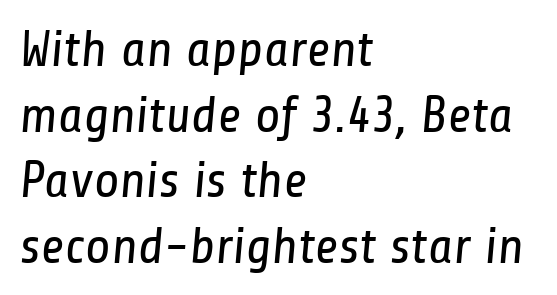
{"serif": "no", "bold": "no", "weight": "regular", "width": "condensed", "stroke_contrast": "low", "x_height": "medium", "monospaced": "no", "underline": "no", "align": "left", "line_spacing": "normal", "line_spacing_ratio": 1.26, "letter_spacing": "normal", "letter_spacing_em": 0.0, "glyph_px": 52}
